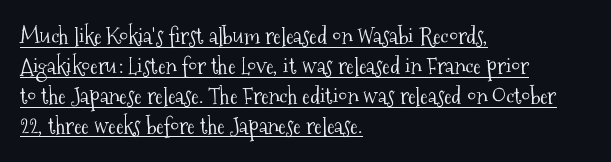
{"italic": "no", "bold": "no", "underline": "yes", "align": "left", "line_spacing": "normal", "line_spacing_ratio": 1.3, "letter_spacing": "normal", "letter_spacing_em": 0.0, "glyph_px": 23}
